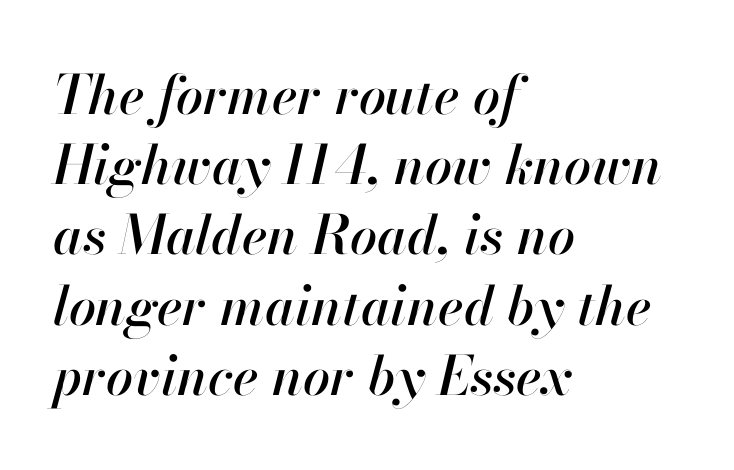
The image shows 54 px text type, italic (leaning right); set left-aligned, normal line spacing (1.3x), normal letter spacing, not underlined; high stroke contrast and a small x-height.
